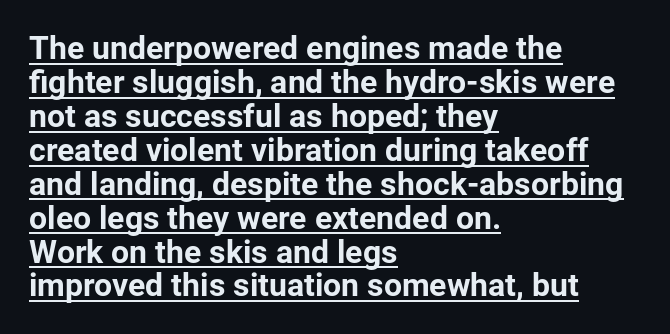
Look at the bottom of the vertical strokes: they stop flat, with no serifs. Do the letters lean? They stand straight. The passage shown has conventional tracking throughout. Varying glyph widths throughout — classic text-font behaviour. Honestly, the rows look squashed on top of each other.
